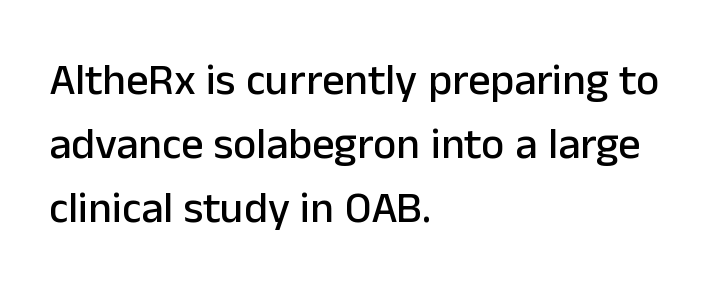
{"serif": "no", "italic": "no", "width": "normal", "stroke_contrast": "low", "x_height": "medium", "monospaced": "no", "underline": "no", "align": "left", "line_spacing": "normal", "line_spacing_ratio": 1.45, "letter_spacing": "normal", "letter_spacing_em": 0.0, "glyph_px": 44}
